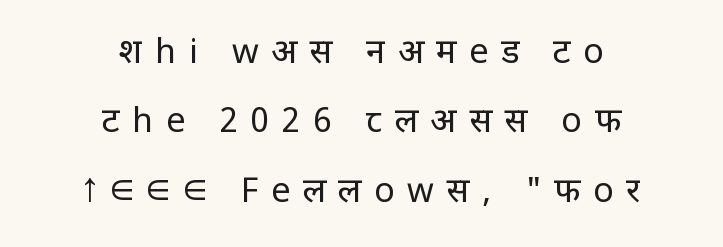
The image shows 34 px regular-weight sans-serif type, upright; set centered, loose line spacing (2.04x), unusually wide letter spacing (+0.37 em), not underlined; low stroke contrast and a large x-height.
